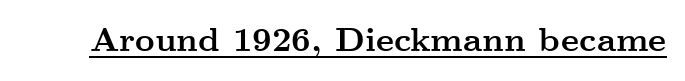
{"serif": "yes", "italic": "no", "bold": "yes", "weight": "semibold", "width": "wide", "stroke_contrast": "medium", "x_height": "small", "monospaced": "no", "underline": "yes", "letter_spacing": "normal", "letter_spacing_em": 0.0, "glyph_px": 34}
